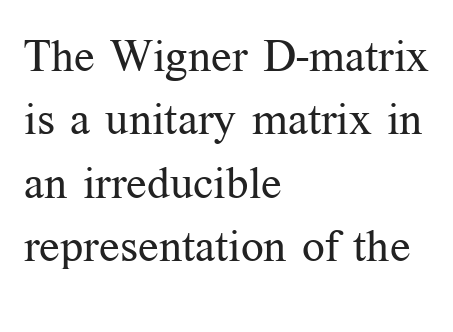
Q: Is the text bold? A: No.
Q: Is the text italic (slanted)? A: No, it is upright.
Q: Is the typeface a serif or a sans-serif typeface? A: Serif.
Q: Is the text underlined? A: No.
Q: How is the paragraph aligned? A: Left-aligned.
Q: Is the spacing between letters normal or unusually wide? A: Normal.
Q: Is the spacing between lines tight, normal or loose? A: Normal.
Q: Width (condensed, normal, or wide)? A: Normal.
Q: Stroke contrast? A: Medium.
Q: x-height? A: Medium.
Q: Monospaced? A: No.
